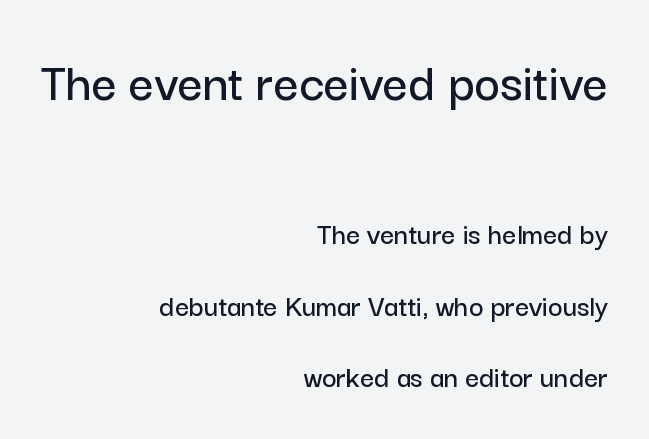
Q: Is the text italic (slanted)? A: No, it is upright.
Q: Is the typeface a serif or a sans-serif typeface? A: Sans-serif.
Q: Is the text underlined? A: No.
Q: How is the paragraph aligned? A: Right-aligned.
Q: Is the spacing between letters normal or unusually wide? A: Normal.
Q: Is the spacing between lines tight, normal or loose? A: Loose.
Q: Which block of text is set in a larger size, the first (top) or the second (bottom)? A: The first (top) one.
Q: Width (condensed, normal, or wide)? A: Normal.
Q: Stroke contrast? A: Low.
Q: x-height? A: Medium.
Q: Monospaced? A: No.
